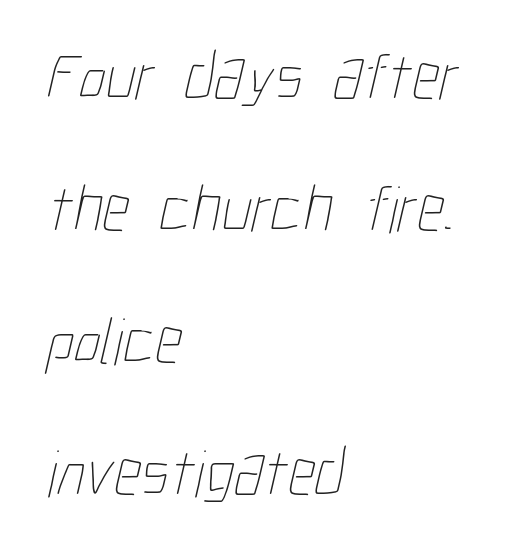
{"bold": "no", "weight": "thin", "width": "condensed", "stroke_contrast": "low", "x_height": "medium", "monospaced": "no", "underline": "no", "align": "left", "line_spacing": "loose", "line_spacing_ratio": 1.97, "letter_spacing": "normal", "letter_spacing_em": 0.0, "glyph_px": 67}
